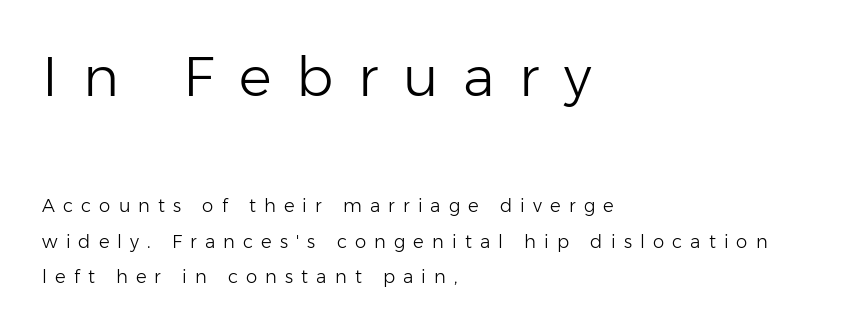
Q: Is the text bold? A: No.
Q: Is the text italic (slanted)? A: No, it is upright.
Q: Is the typeface a serif or a sans-serif typeface? A: Sans-serif.
Q: Is the text underlined? A: No.
Q: How is the paragraph aligned? A: Left-aligned.
Q: Is the spacing between letters normal or unusually wide? A: Unusually wide.
Q: Is the spacing between lines tight, normal or loose? A: Loose.
Q: Which block of text is set in a larger size, the first (top) or the second (bottom)? A: The first (top) one.
Q: Width (condensed, normal, or wide)? A: Normal.
Q: Stroke contrast? A: Low.
Q: x-height? A: Medium.
Q: Monospaced? A: No.
